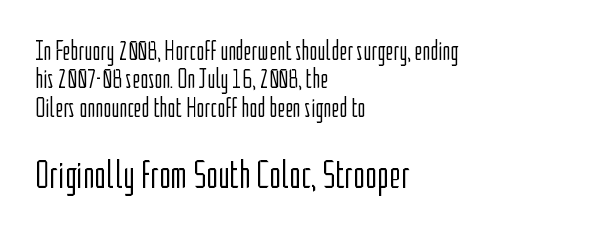
Q: Is the text bold? A: No.
Q: Is the text italic (slanted)? A: No, it is upright.
Q: Is the typeface a serif or a sans-serif typeface? A: Sans-serif.
Q: Is the text underlined? A: No.
Q: How is the paragraph aligned? A: Left-aligned.
Q: Is the spacing between letters normal or unusually wide? A: Normal.
Q: Is the spacing between lines tight, normal or loose? A: Tight.
Q: Which block of text is set in a larger size, the first (top) or the second (bottom)? A: The second (bottom) one.
Q: Width (condensed, normal, or wide)? A: Condensed.
Q: Stroke contrast? A: Low.
Q: x-height? A: Medium.
Q: Monospaced? A: No.
